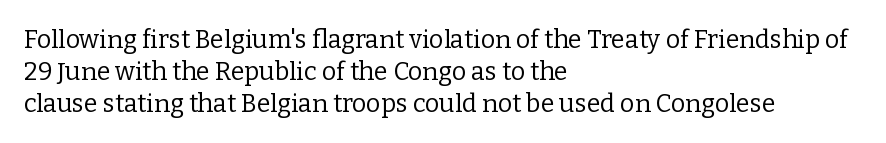
Glance below the letters and you will spot only blank space. The weight tops out at a normal text grade. Teacher's note: observe the even left margin — that is flush-left alignment. Interline gaps are of average width in this sample. In terms of posture, this sample is upright.
